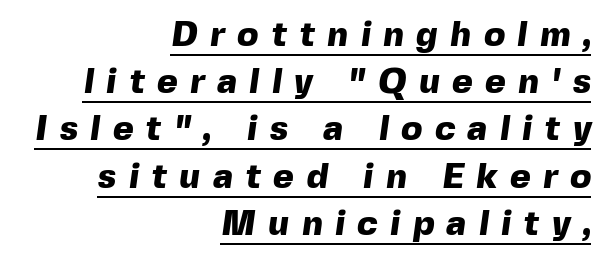
Reading down the column, the eye jumps a familiar distance to each next line. Is this a fixed-width face? No — the glyphs have proportional, varying widths. The sample has been set heavy, in full bold. The letters carry no serifs — their stems end cleanly without finishing strokes. Typeset ragged left — the right edge is the straight one.
